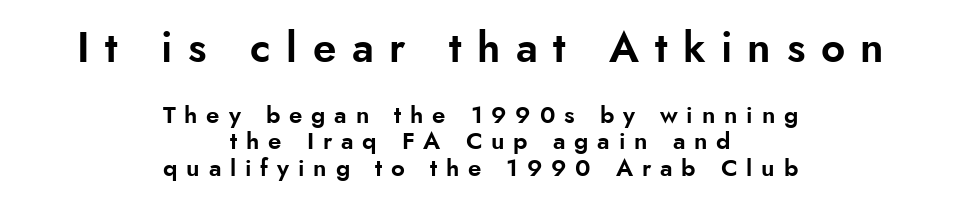
{"serif": "no", "italic": "no", "width": "normal", "stroke_contrast": "low", "x_height": "small", "monospaced": "no", "underline": "no", "align": "center", "line_spacing": "tight", "line_spacing_ratio": 1.1, "letter_spacing": "wide", "letter_spacing_em": 0.37, "larger_block": "first", "size_ratio": 1.75, "glyph_px": 42}
